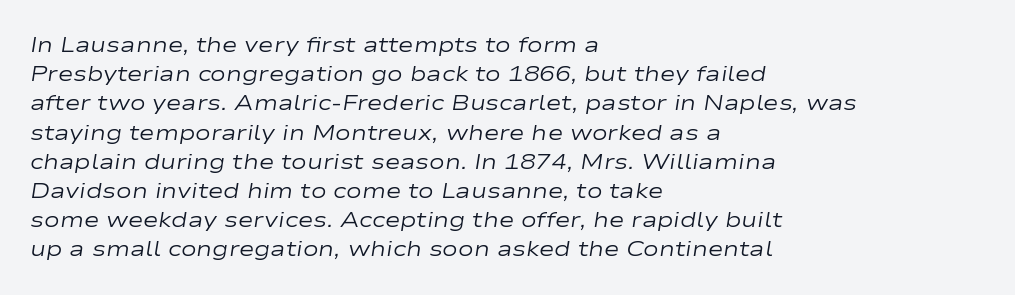
Q: Is the text bold? A: No.
Q: Is the text italic (slanted)? A: Yes, it leans right by about 9 degrees.
Q: Is the text underlined? A: No.
Q: How is the paragraph aligned? A: Left-aligned.
Q: Is the spacing between letters normal or unusually wide? A: Normal.
Q: Is the spacing between lines tight, normal or loose? A: Normal.
